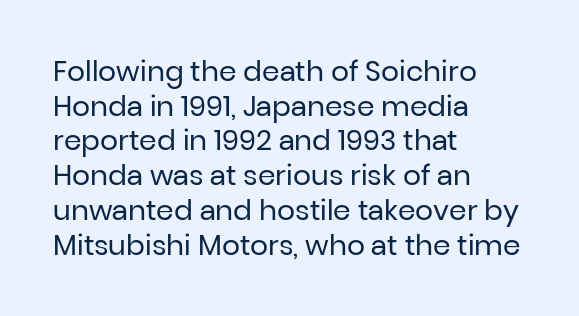
{"serif": "no", "italic": "no", "bold": "no", "weight": "regular", "width": "normal", "stroke_contrast": "low", "x_height": "medium", "monospaced": "no", "underline": "no", "align": "left", "line_spacing_ratio": 1.24, "letter_spacing": "normal", "letter_spacing_em": 0.0, "glyph_px": 28}
